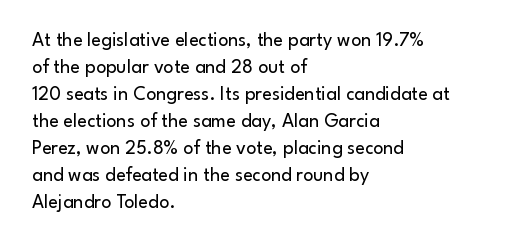
This sample uses an upright cut, with every glyph sitting square on the baseline. Reading down the column, the eye jumps a familiar distance to each next line. The horizontal fit of the characters is conventional and even. This is not heavy type; no bold has been used.
